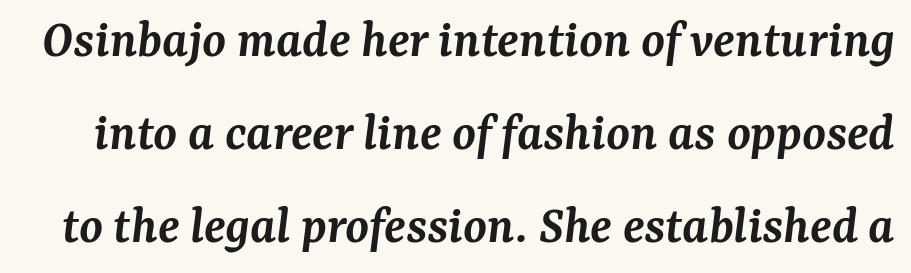
Does extra space separate the letters? No, they use regular spacing. The letters carry serifs — small finishing strokes at the ends of their stems. The face used here is proportionally spaced, like ordinary book or web type. Italic: yes, the glyphs are oblique.
